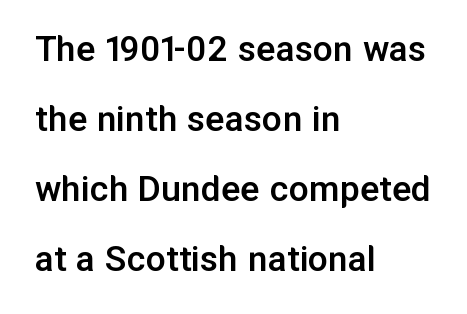
The image shows 40 px semibold sans-serif type, upright; set left-aligned, line spacing 1.75x, normal letter spacing, not underlined; low stroke contrast and a medium x-height.
